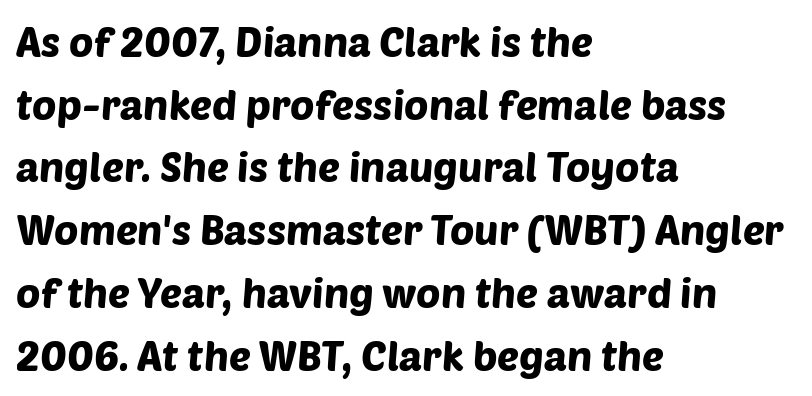
The image shows 41 px sans-serif type; set left-aligned, normal line spacing (1.53x), normal letter spacing, not underlined; low stroke contrast and a large x-height.
